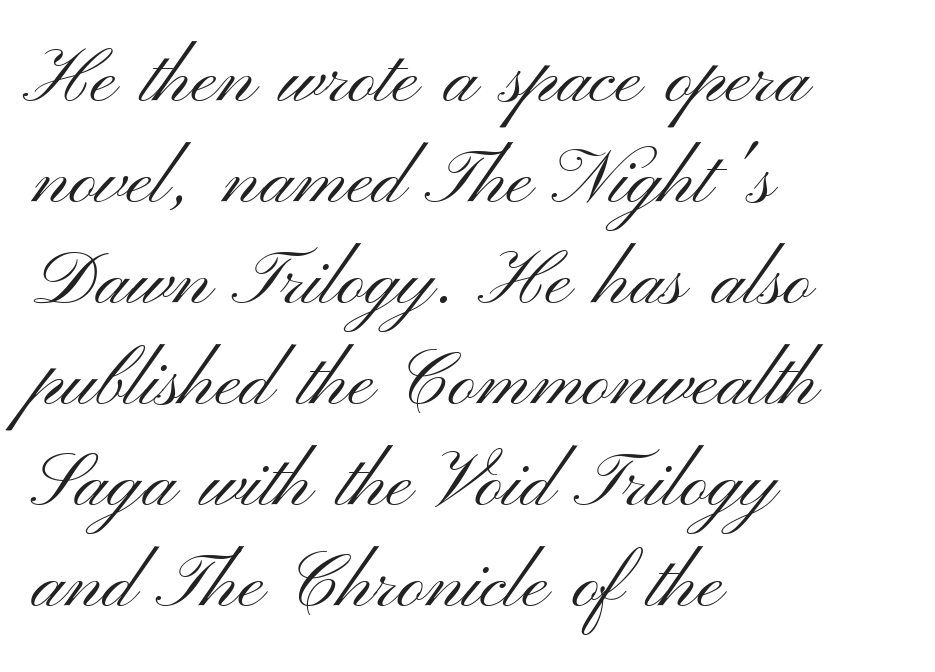
The image shows 76 px light, wide sans-serif type; set left-aligned, normal line spacing (1.33x), normal letter spacing, not underlined; medium stroke contrast and a small x-height.
